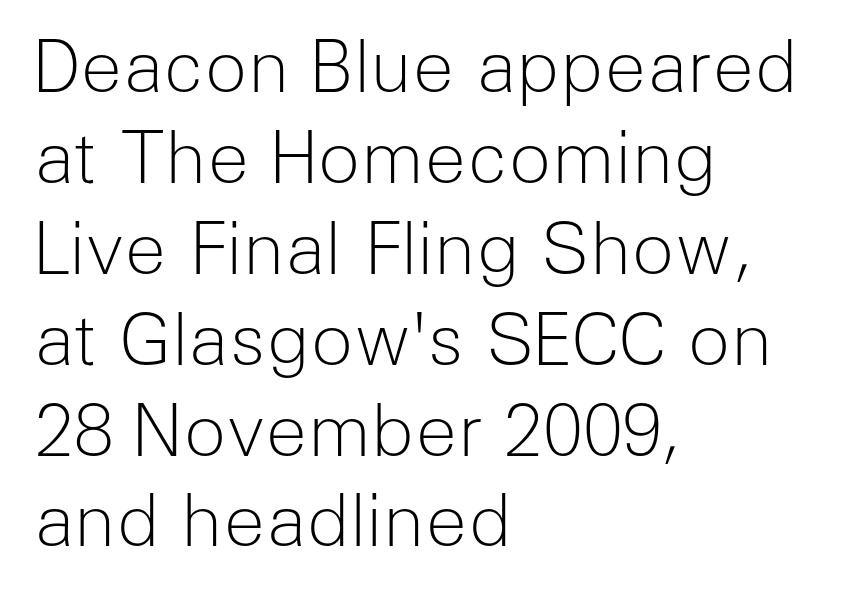
The passage shown is typed in a proportional face where columns would drift. The gaps between neighbouring characters are ordinary and unremarkable. Stroke mass is kept to a normal reading level or below. In terms of posture, this sample is upright.
